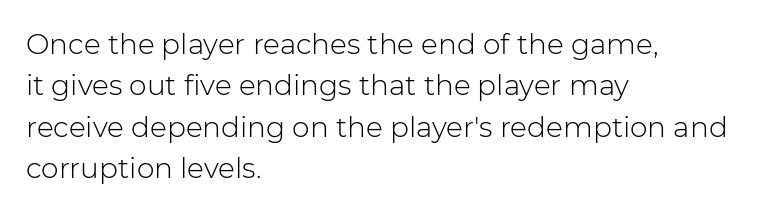
A light-to-regular cut is what we see here. To sum up the face: it is a sans, with no serifs. Looks like regular typesetting: each glyph gets only the width it needs. Unlike italic type, these characters show no tilt at all.
